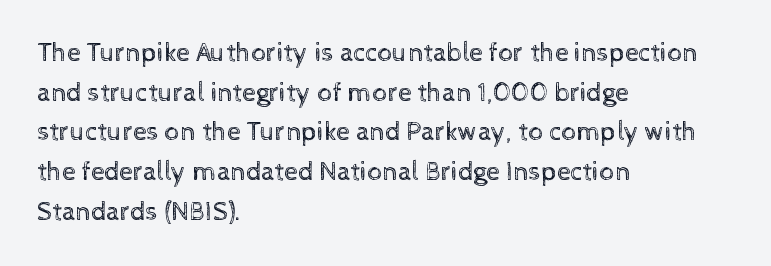
The image shows 27 px text type, upright; set left-aligned, normal line spacing (1.47x), normal letter spacing, not underlined.
